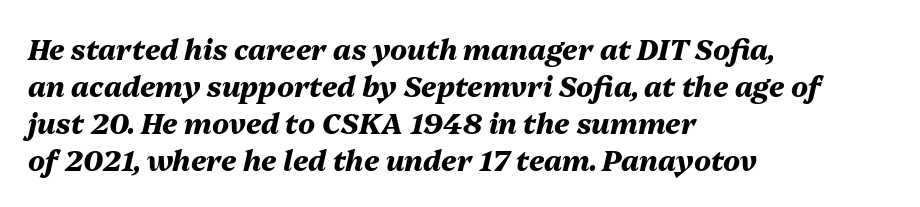
The image shows 28 px heavy type, italic (leaning right); set left-aligned, normal line spacing (1.32x), normal letter spacing, not underlined; medium stroke contrast and a medium x-height.
